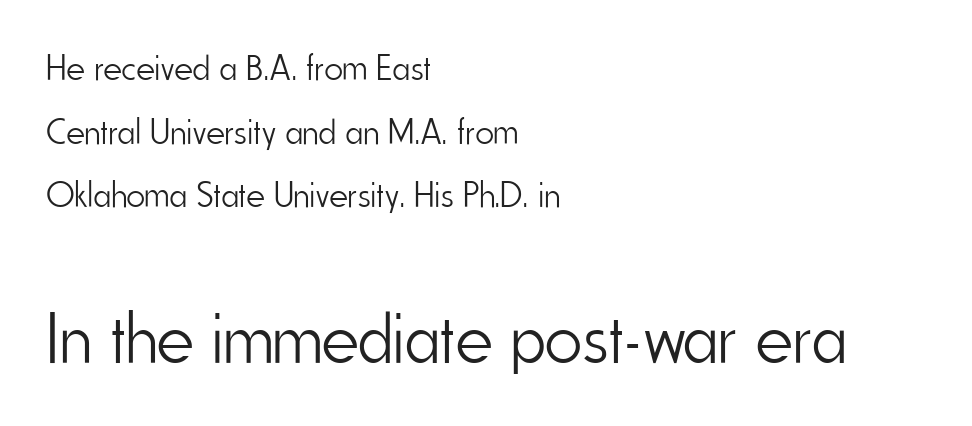
The image shows 72 px light, condensed sans-serif type, upright; set left-aligned, line spacing 1.77x, normal letter spacing, not underlined; the second (bottom) block is 2.0x larger; low stroke contrast and a small x-height.
